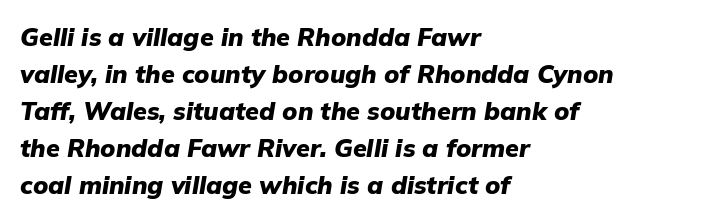
Each word holds together tightly as a unit, with standard inter-letter gaps. These lines carry a lot of weight — the face is fully bold. The designer left line spacing at the default. Descenders hang freely into open space. These lines were composed using italics.
